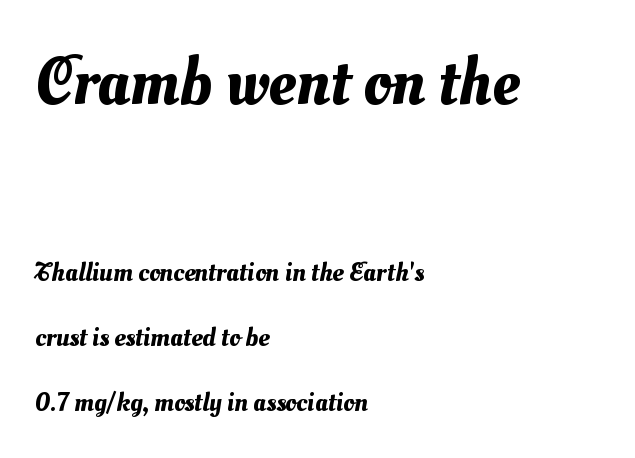
The image shows 68 px text type; set left-aligned, loose line spacing (2.41x), normal letter spacing, not underlined; the first (top) block is 2.52x larger; medium stroke contrast and a small x-height.
